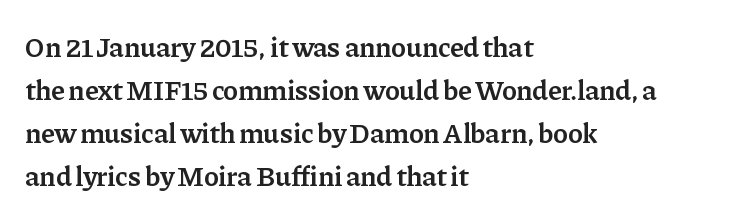
Q: Is the text bold? A: Semi-bold.
Q: Is the text italic (slanted)? A: No, it is upright.
Q: Is the typeface a serif or a sans-serif typeface? A: Serif.
Q: Is the text underlined? A: No.
Q: How is the paragraph aligned? A: Left-aligned.
Q: Is the spacing between letters normal or unusually wide? A: Normal.
Q: Is the spacing between lines tight, normal or loose? A: Normal.
Q: Width (condensed, normal, or wide)? A: Normal.
Q: Stroke contrast? A: Low.
Q: x-height? A: Medium.
Q: Monospaced? A: No.
